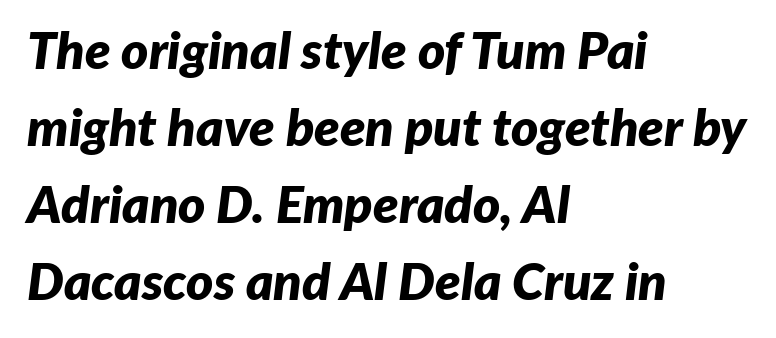
The image shows 52 px bold type, italic (leaning right); set left-aligned, normal line spacing (1.48x), normal letter spacing, not underlined; low stroke contrast and a medium x-height.
